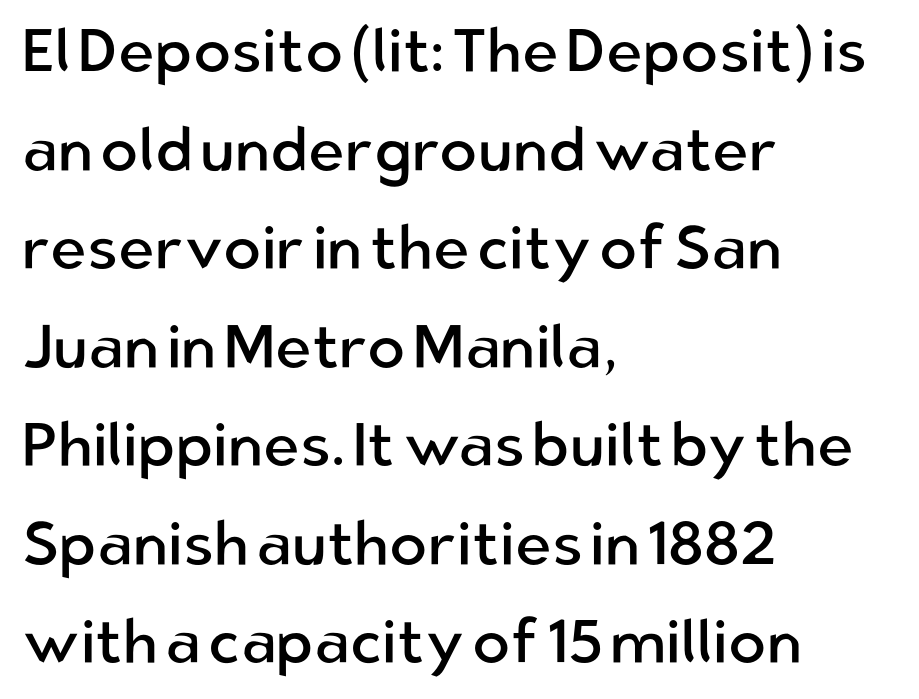
Glyph-to-glyph distance matches everyday printed text. Only glyphs here, with clear space below each row. This sample uses a sans-serif face. Baseline-to-baseline distance is the conventional proportion of letter height. Here the designer chose a conventional face with non-uniform glyph widths. Is the type heavy? It reads as light-to-regular instead.
